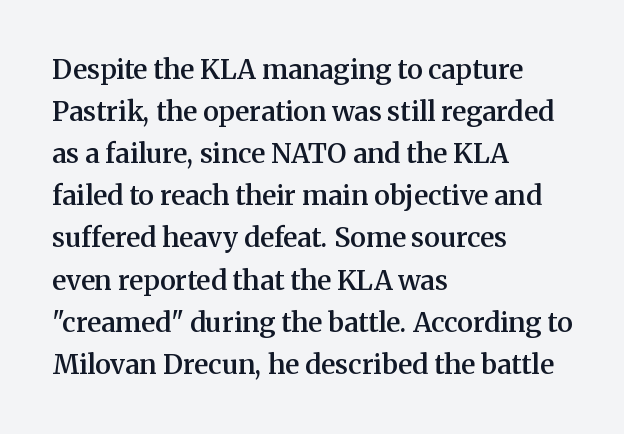
Q: Is the text bold? A: Semi-bold.
Q: Is the text italic (slanted)? A: No, it is upright.
Q: Is the text underlined? A: No.
Q: How is the paragraph aligned? A: Left-aligned.
Q: Is the spacing between letters normal or unusually wide? A: Normal.
Q: Is the spacing between lines tight, normal or loose? A: Normal.
